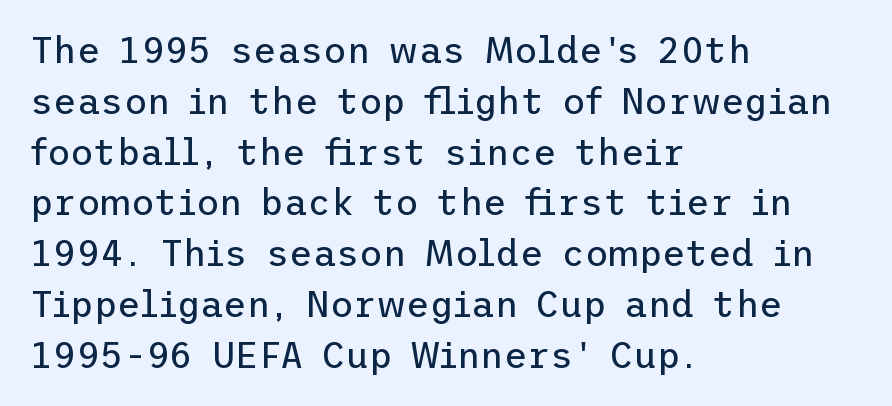
Q: Is the text bold? A: No.
Q: Is the text italic (slanted)? A: No, it is upright.
Q: Is the typeface a serif or a sans-serif typeface? A: Sans-serif.
Q: Is the text underlined? A: No.
Q: How is the paragraph aligned? A: Left-aligned.
Q: Is the spacing between letters normal or unusually wide? A: Normal.
Q: Is the spacing between lines tight, normal or loose? A: Normal.
Q: Width (condensed, normal, or wide)? A: Normal.
Q: Stroke contrast? A: Low.
Q: x-height? A: Medium.
